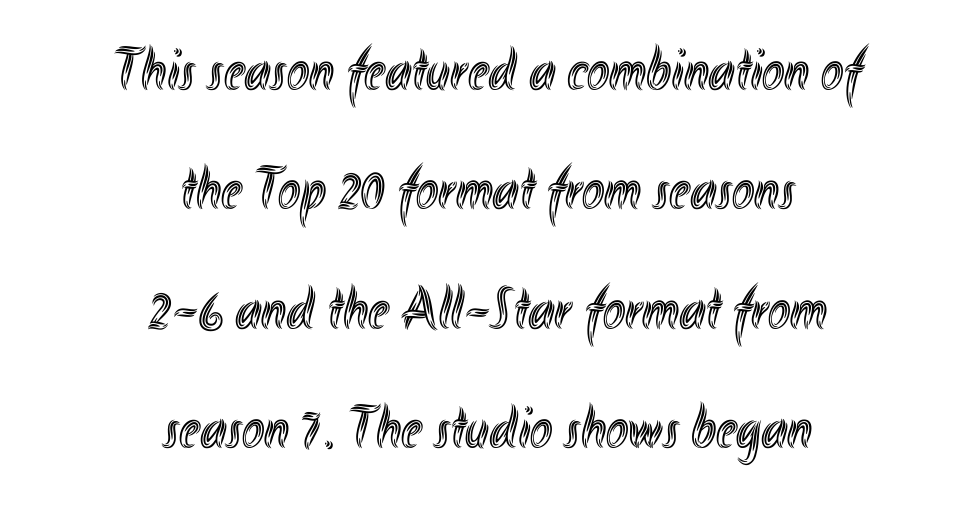
The image shows 60 px condensed type; set centered, loose line spacing (1.99x), normal letter spacing, not underlined; a small x-height.
